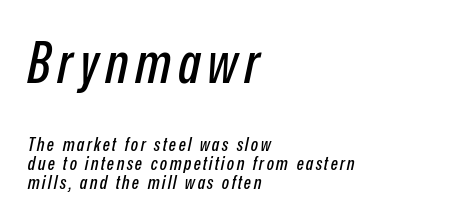
The font's italic variant was chosen for this text. Large over small — that's the arrangement of the two blocks here. Check the space under the baseline: it is left empty. These lines huddle together more closely than default settings would place them.
